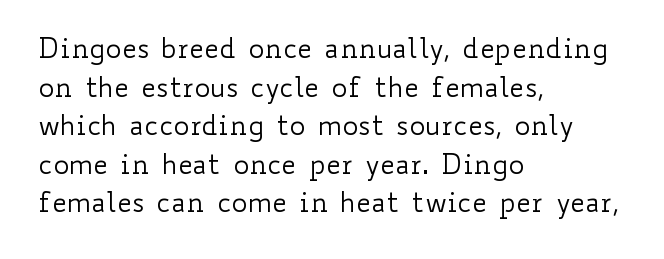
Q: Is the text bold? A: No.
Q: Is the text italic (slanted)? A: No, it is upright.
Q: Is the text underlined? A: No.
Q: How is the paragraph aligned? A: Left-aligned.
Q: Is the spacing between letters normal or unusually wide? A: Normal.
Q: Is the spacing between lines tight, normal or loose? A: Normal.
